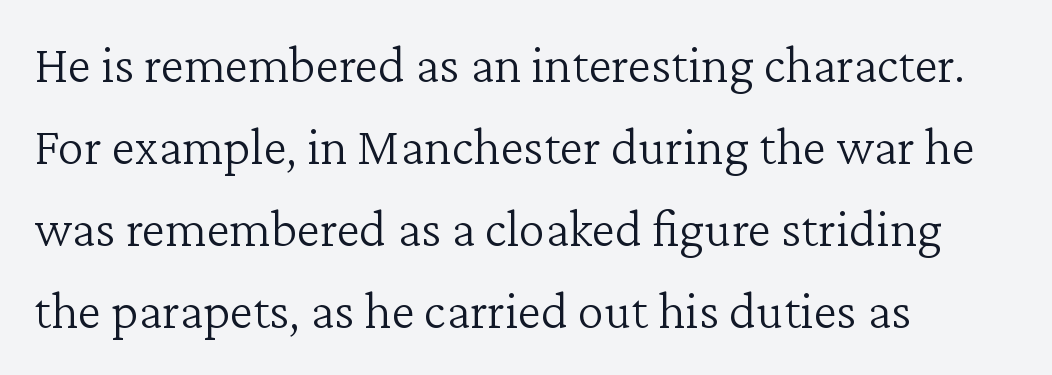
The image shows 53 px light serif type, upright; set left-aligned, normal line spacing (1.55x), normal letter spacing, not underlined; low stroke contrast and a medium x-height.
